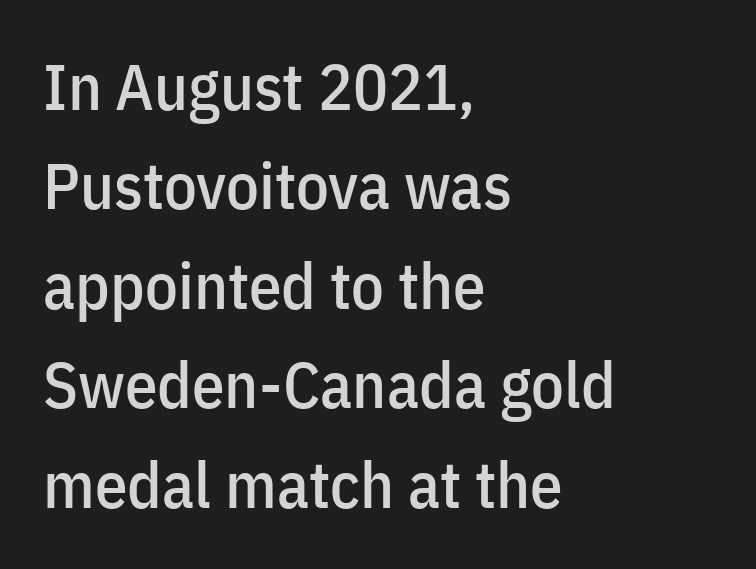
The image shows 65 px condensed sans-serif type, upright; set left-aligned, normal line spacing (1.53x), normal letter spacing, not underlined; low stroke contrast and a medium x-height.
